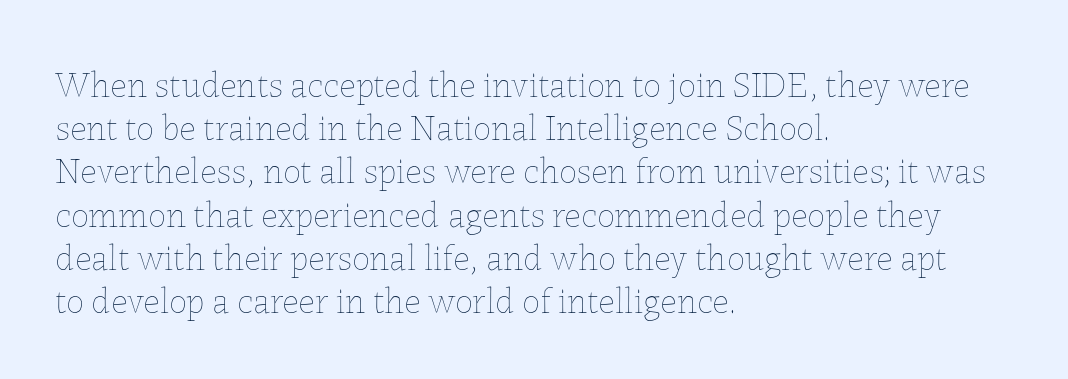
{"italic": "no", "bold": "no", "weight": "thin", "width": "normal", "stroke_contrast": "low", "x_height": "medium", "monospaced": "no", "underline": "no", "align": "left", "line_spacing_ratio": 1.2, "letter_spacing": "normal", "letter_spacing_em": 0.0, "glyph_px": 36}
